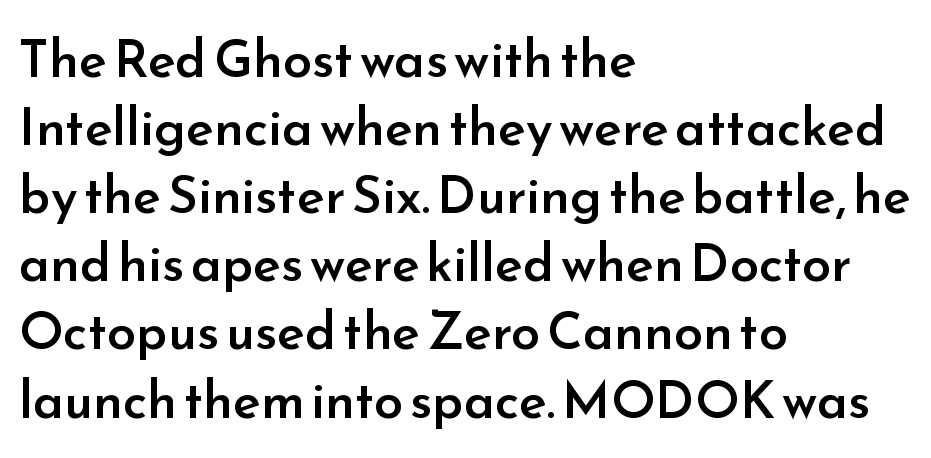
The image shows 52 px semibold sans-serif type, upright; set left-aligned, normal line spacing (1.31x), normal letter spacing, not underlined; low stroke contrast and a small x-height.
